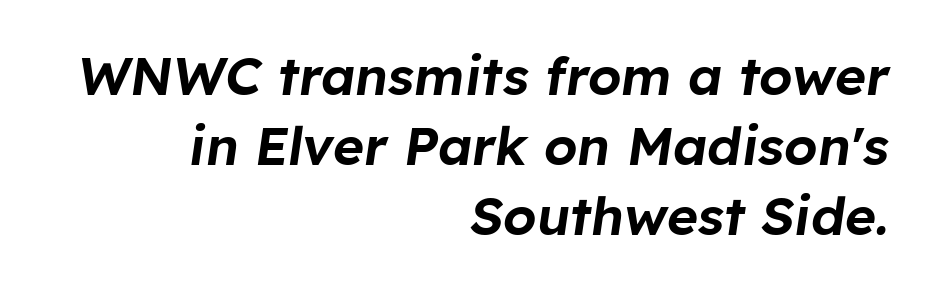
Q: Is the text italic (slanted)? A: Yes, it leans right by about 8 degrees.
Q: Is the text underlined? A: No.
Q: How is the paragraph aligned? A: Right-aligned.
Q: Is the spacing between letters normal or unusually wide? A: Normal.
Q: Is the spacing between lines tight, normal or loose? A: Normal.
Q: Width (condensed, normal, or wide)? A: Normal.
Q: Stroke contrast? A: Low.
Q: x-height? A: Medium.
Q: Monospaced? A: No.
